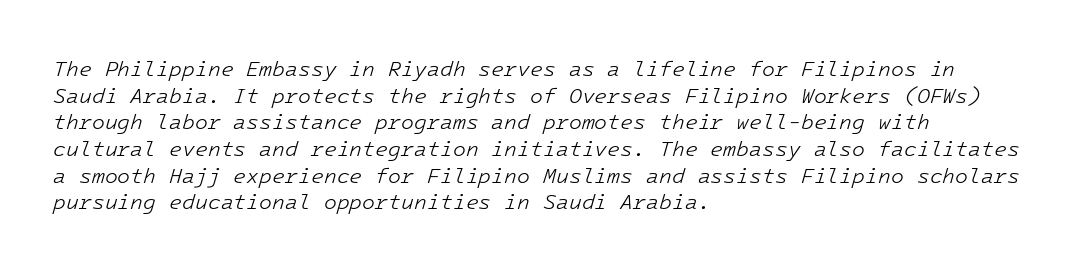
{"italic": "yes", "lean": "right", "slant_degrees": 16, "bold": "no", "underline": "no", "align": "left", "line_spacing": "normal", "line_spacing_ratio": 1.27, "letter_spacing": "normal", "letter_spacing_em": 0.0, "glyph_px": 21}
